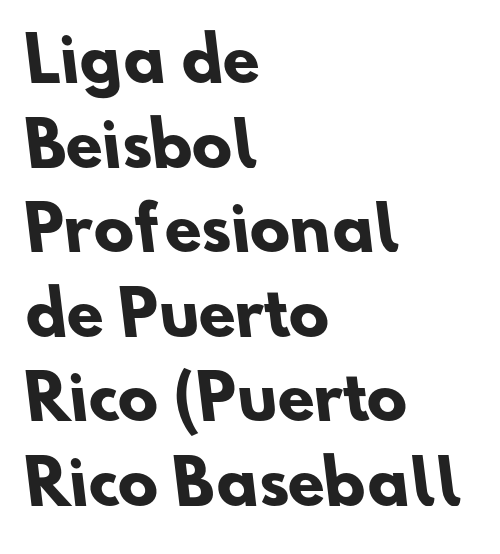
{"serif": "no", "bold": "yes", "weight": "heavy", "width": "normal", "stroke_contrast": "low", "x_height": "small", "monospaced": "no", "underline": "no", "align": "left", "line_spacing": "normal", "line_spacing_ratio": 1.41, "letter_spacing": "normal", "letter_spacing_em": 0.0, "glyph_px": 60}
